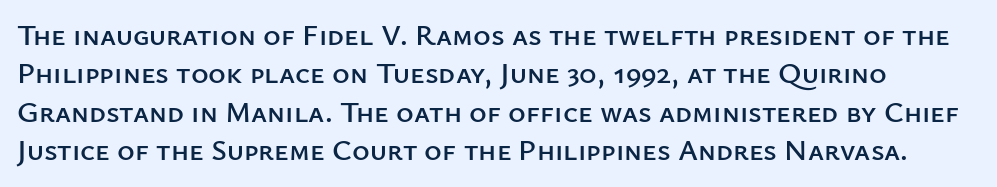
Q: Is the text italic (slanted)? A: No, it is upright.
Q: Is the typeface a serif or a sans-serif typeface? A: Sans-serif.
Q: Is the text underlined? A: No.
Q: Is the spacing between letters normal or unusually wide? A: Normal.
Q: Is the spacing between lines tight, normal or loose? A: Normal.
Q: Width (condensed, normal, or wide)? A: Normal.
Q: Stroke contrast? A: Low.
Q: x-height? A: Medium.
Q: Monospaced? A: No.
